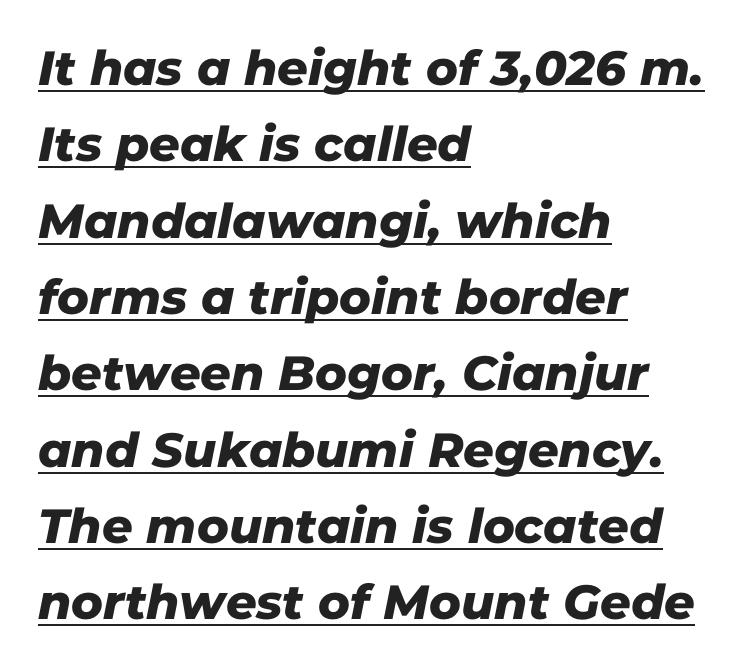
A typesetter would call this proportional, since set widths differ per character. These lines are set flush left with a ragged right edge. Interline gaps are of average width in this sample. Are there feet on the stems? There aren't — it's a sans. The rendering uses the underline text-decoration. A typesetter would call this zero additional tracking.
